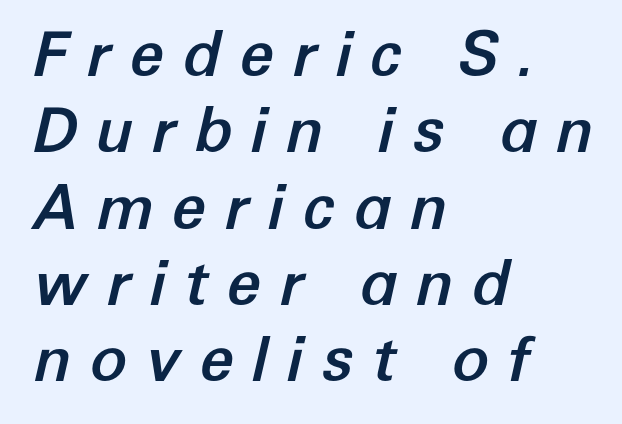
{"italic": "yes", "lean": "right", "slant_degrees": 12, "width": "normal", "stroke_contrast": "low", "x_height": "medium", "monospaced": "no", "underline": "no", "align": "left", "line_spacing_ratio": 1.23, "letter_spacing": "wide", "letter_spacing_em": 0.29, "glyph_px": 62}
